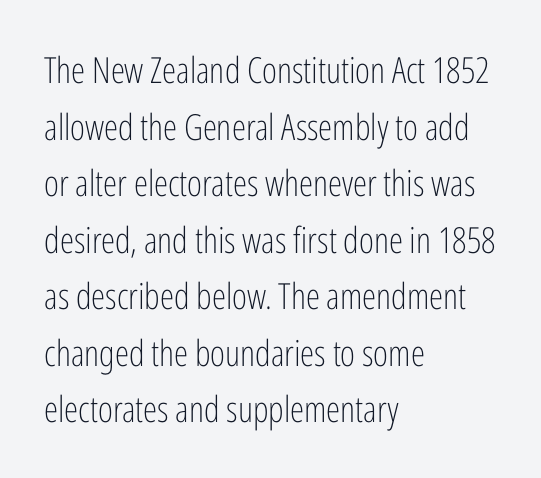
The image shows 36 px light, condensed sans-serif type, upright; set left-aligned, normal line spacing (1.57x), normal letter spacing, not underlined; low stroke contrast and a medium x-height.
